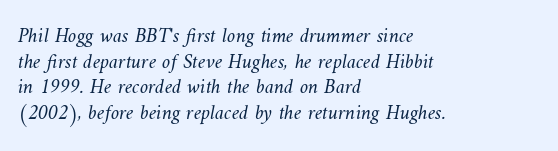
The image shows 21 px text type; set left-aligned, line spacing 1.22x, normal letter spacing, not underlined.
